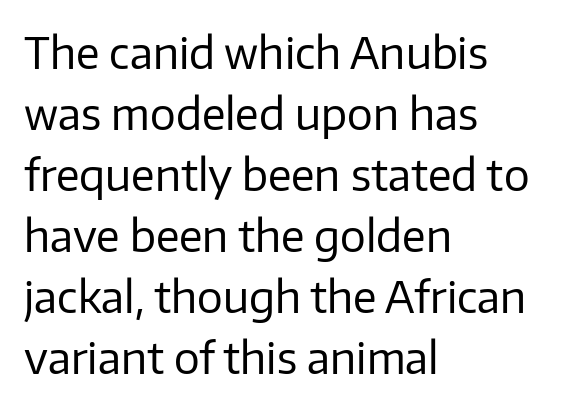
{"serif": "no", "italic": "no", "bold": "no", "weight": "regular", "width": "normal", "stroke_contrast": "low", "x_height": "medium", "monospaced": "no", "underline": "no", "align": "left", "line_spacing": "normal", "line_spacing_ratio": 1.42, "letter_spacing": "normal", "letter_spacing_em": 0.0, "glyph_px": 43}
